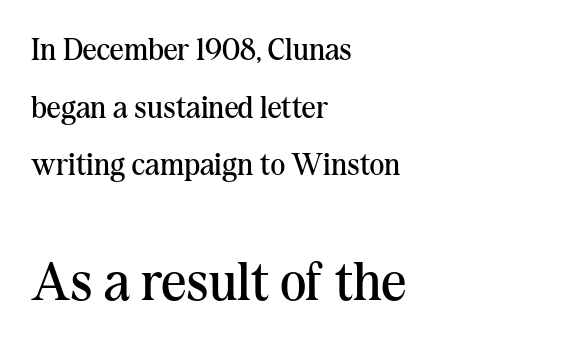
{"serif": "yes", "italic": "no", "bold": "no", "weight": "regular", "width": "normal", "stroke_contrast": "medium", "x_height": "medium", "monospaced": "no", "underline": "no", "align": "left", "line_spacing_ratio": 1.86, "letter_spacing": "normal", "letter_spacing_em": 0.0, "larger_block": "second", "size_ratio": 1.77, "glyph_px": 55}
